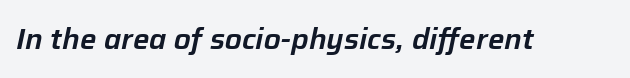
Q: Is the text italic (slanted)? A: Yes, it leans right by about 12 degrees.
Q: Is the text underlined? A: No.
Q: Is the spacing between letters normal or unusually wide? A: Normal.
Q: Width (condensed, normal, or wide)? A: Normal.
Q: Stroke contrast? A: Low.
Q: x-height? A: Medium.
Q: Monospaced? A: No.
